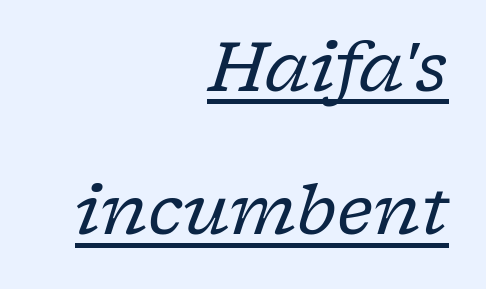
The image shows 68 px regular-weight serif type, italic (leaning right); set right-aligned, loose line spacing (2.11x), normal letter spacing, underlined; low stroke contrast and a medium x-height.
